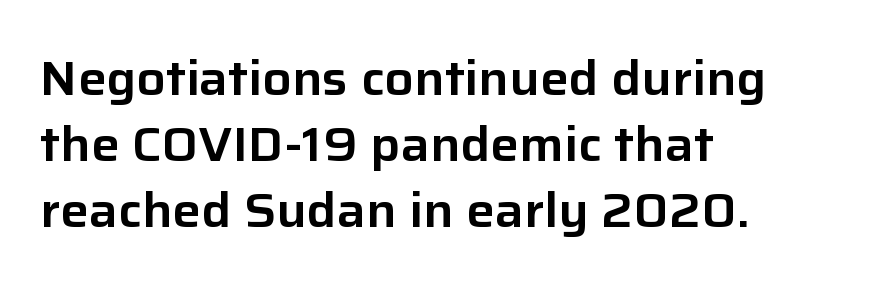
Q: Is the text italic (slanted)? A: No, it is upright.
Q: Is the typeface a serif or a sans-serif typeface? A: Sans-serif.
Q: Is the text underlined? A: No.
Q: How is the paragraph aligned? A: Left-aligned.
Q: Is the spacing between letters normal or unusually wide? A: Normal.
Q: Is the spacing between lines tight, normal or loose? A: Normal.
Q: Width (condensed, normal, or wide)? A: Normal.
Q: Stroke contrast? A: Low.
Q: x-height? A: Medium.
Q: Monospaced? A: No.
